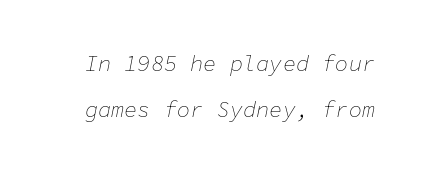
The image shows 22 px text type, italic (leaning right); set loose line spacing (2.1x), normal letter spacing, not underlined.
